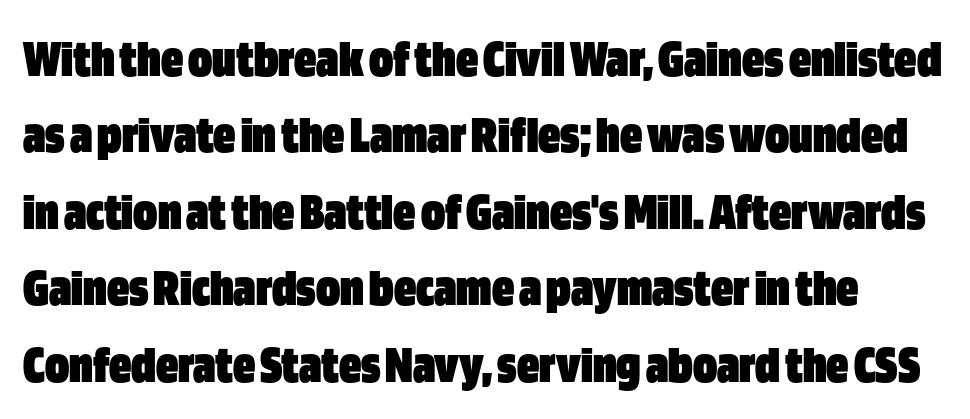
The image shows 55 px heavy, condensed sans-serif type, upright; set normal line spacing (1.39x), normal letter spacing, not underlined; low stroke contrast and a large x-height.
